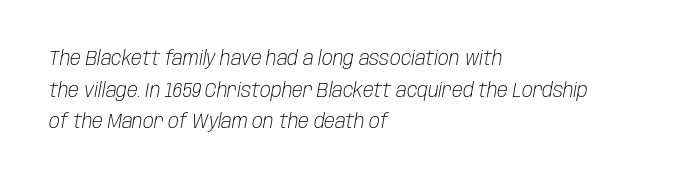
Q: Is the text bold? A: No.
Q: Is the text italic (slanted)? A: Yes, it leans right by about 10 degrees.
Q: Is the text underlined? A: No.
Q: How is the paragraph aligned? A: Left-aligned.
Q: Is the spacing between letters normal or unusually wide? A: Normal.
Q: Is the spacing between lines tight, normal or loose? A: Normal.
